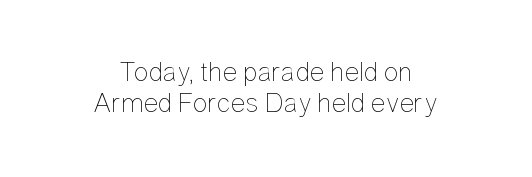
The image shows 28 px thin, condensed type, upright; set centered, tight line spacing (1.12x), normal letter spacing, not underlined; low stroke contrast and a medium x-height.
